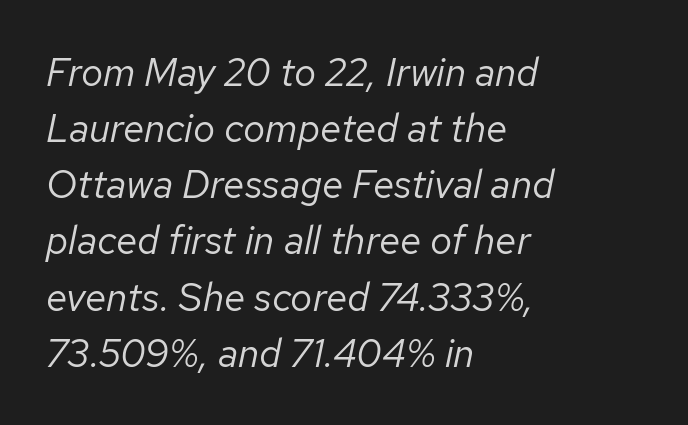
{"italic": "yes", "lean": "right", "slant_degrees": 12, "bold": "no", "weight": "regular", "width": "normal", "stroke_contrast": "low", "x_height": "medium", "monospaced": "no", "underline": "no", "align": "left", "line_spacing": "normal", "line_spacing_ratio": 1.44, "letter_spacing": "normal", "letter_spacing_em": 0.0, "glyph_px": 39}
